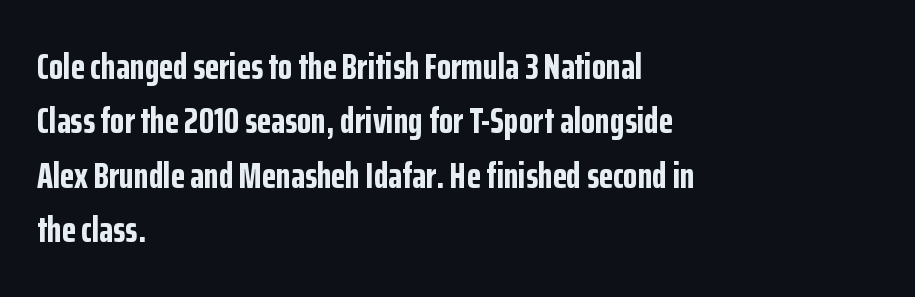
Look at the bottom of the vertical strokes: they stop flat, with no serifs. Just letters on the line, the space beneath them empty. Whoever set this chose a conventional vertical rhythm. You can tell it's not italic because the verticals are truly vertical.
